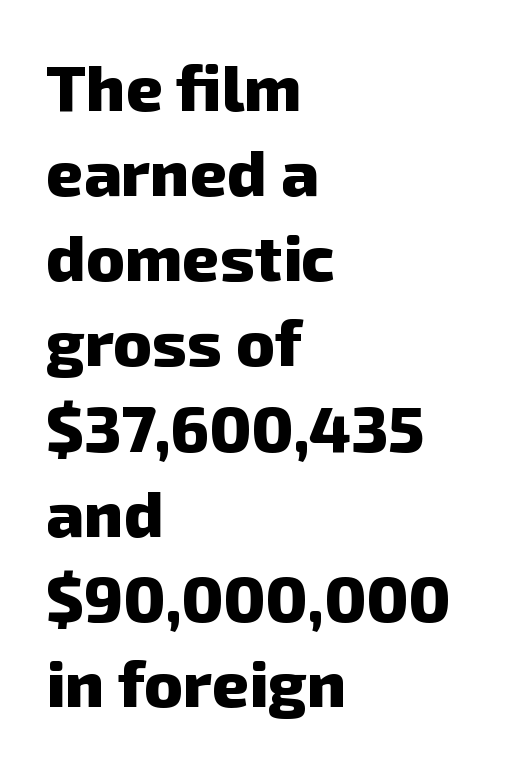
This block has exactly the height ordinary leading produces. The font family rendered here belongs to the sans-serif group. Thick stems and heavy bowls — unmistakably bold. These lines are rendered in a variable-pitch font. Where is the straight margin? On the left. Glance below the letters and you will spot only blank space.
